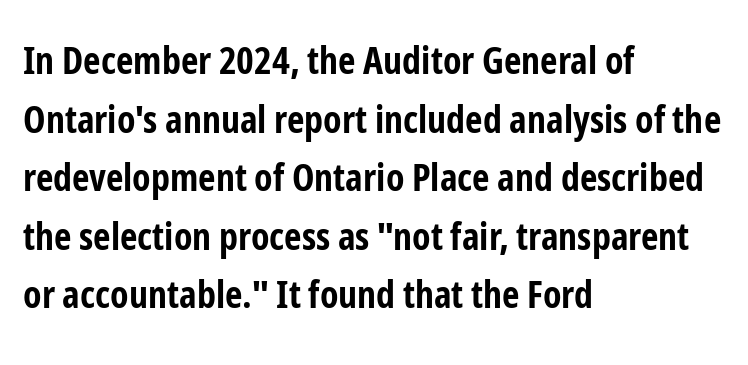
The image shows 38 px bold, condensed sans-serif type, upright; set left-aligned, normal line spacing (1.54x), normal letter spacing, not underlined; low stroke contrast and a medium x-height.
